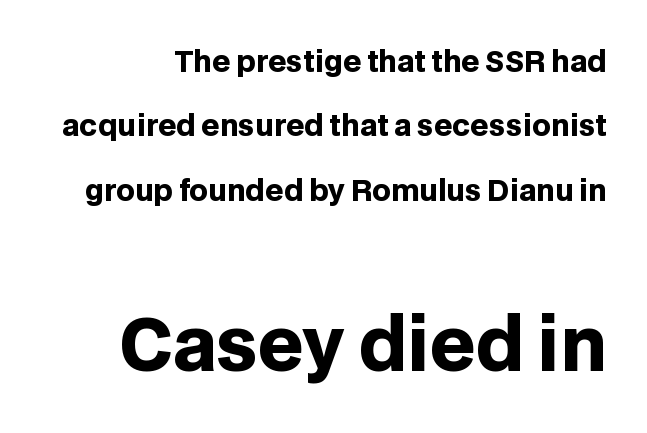
The image shows 72 px heavy sans-serif type, upright; set loose line spacing (2.22x), normal letter spacing, not underlined; the second (bottom) block is 2.48x larger; low stroke contrast and a large x-height.
